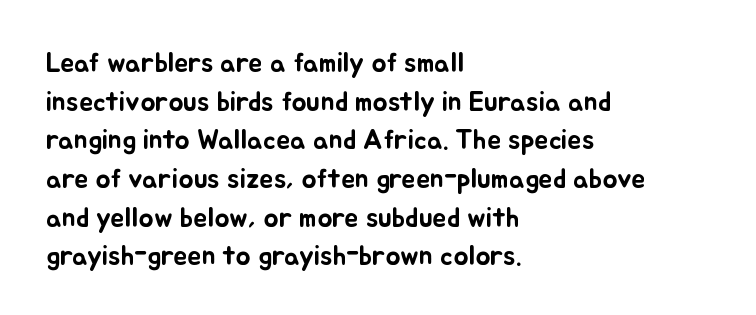
The image shows 28 px text type, upright; set left-aligned, normal line spacing (1.38x), normal letter spacing, not underlined; low stroke contrast and a small x-height.
